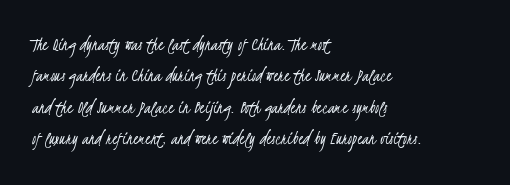
{"bold": "no", "underline": "no", "align": "left", "line_spacing": "normal", "line_spacing_ratio": 1.57, "letter_spacing": "normal", "letter_spacing_em": 0.0, "glyph_px": 20}
